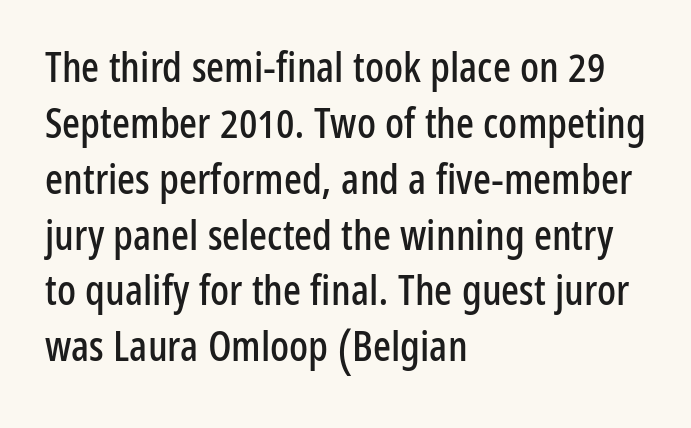
{"serif": "no", "italic": "no", "width": "condensed", "stroke_contrast": "low", "x_height": "medium", "monospaced": "no", "underline": "no", "align": "left", "line_spacing": "normal", "line_spacing_ratio": 1.33, "letter_spacing": "normal", "letter_spacing_em": 0.0, "glyph_px": 42}
